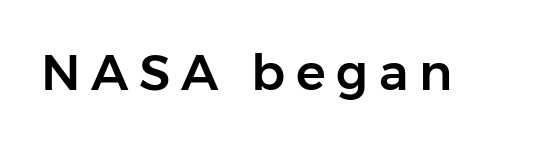
The image shows 50 px sans-serif type, upright; set unusually wide letter spacing (+0.21 em), not underlined; low stroke contrast and a medium x-height.
